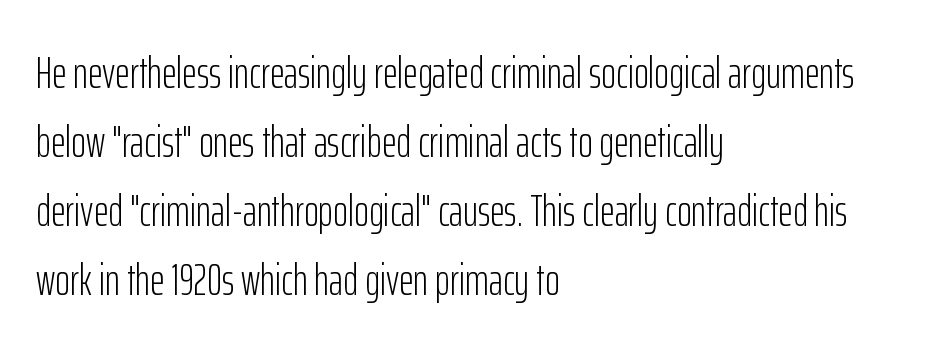
Leading matches the norm, producing a regular column. Leftover space on each line is placed entirely after the last word. These lines are rendered in a variable-pitch font. The passage shown is typeset with a sans-serif family. The typesetting does not lean heavy: it is not bold. Every character sits straight up, as roman type does.
